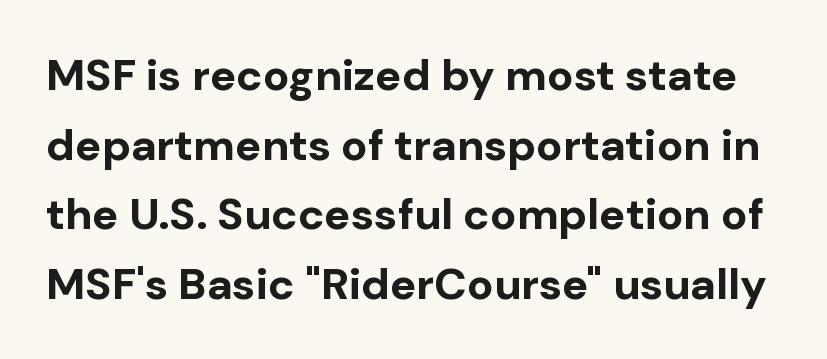
The image shows 44 px bold sans-serif type, upright; set normal line spacing (1.58x), normal letter spacing, not underlined; low stroke contrast and a medium x-height.
